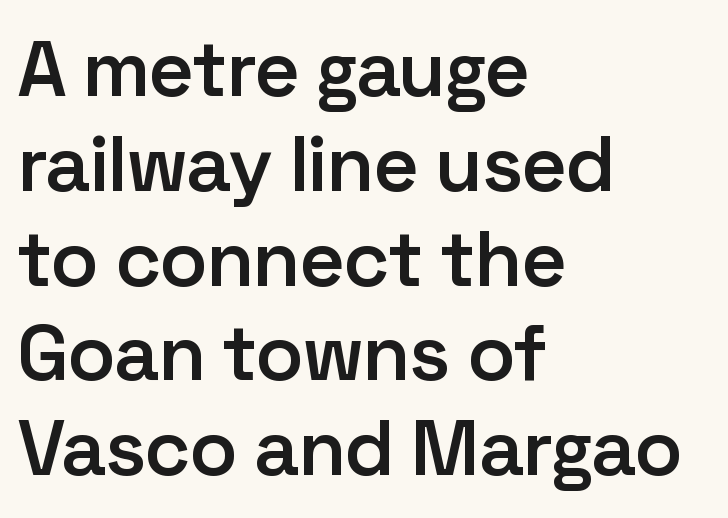
The image shows 79 px semibold sans-serif type, upright; set left-aligned, line spacing 1.2x, normal letter spacing, not underlined; low stroke contrast and a medium x-height.
